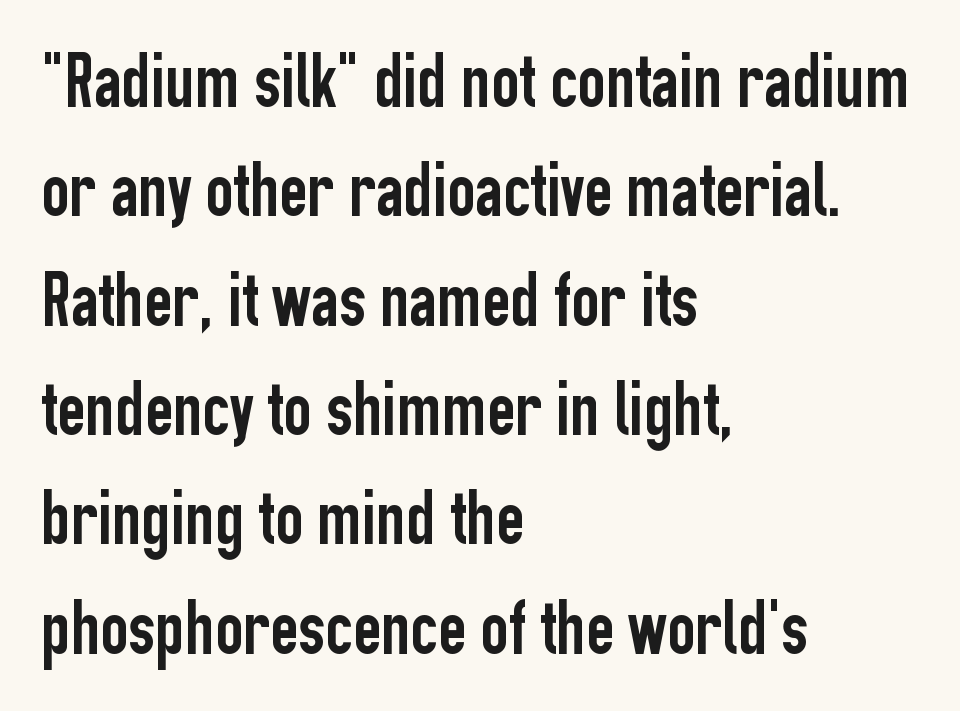
This rendering employs a face without finishing strokes, i.e., a sans-serif. The letters advance in unequal steps, a hallmark of proportional type. Posture: straight, roman, zero tilt. Leading: standard. The tracking reads as untouched default to a designer's eye.
